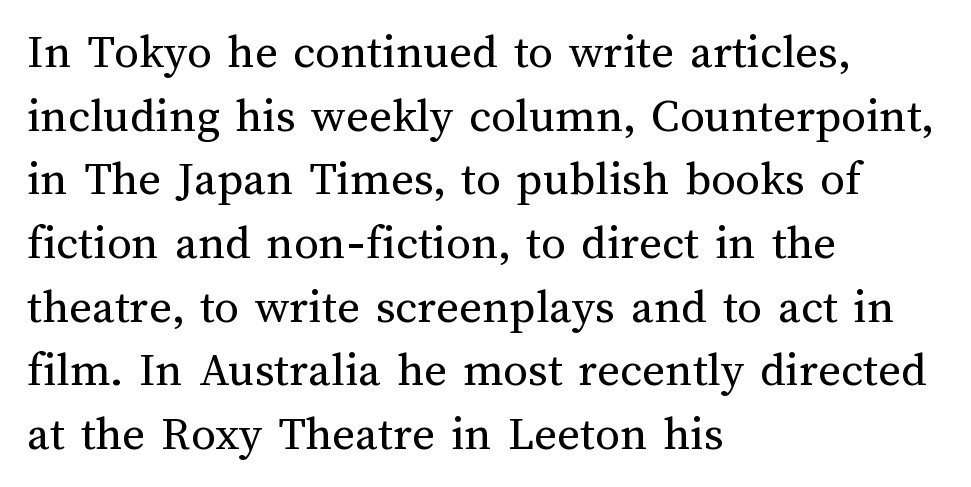
Is this a heavy cut? Hardly; it is regular or lighter. A clean baseline with only descenders dipping below it. Layout note: lines flush left. Is this a fixed-width face? No — the glyphs have proportional, varying widths.
